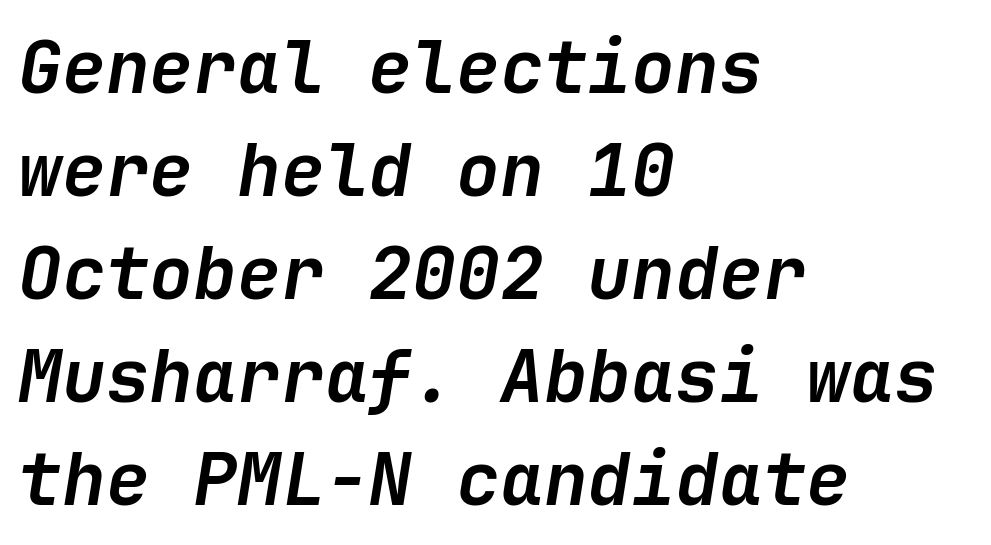
The leading is moderate, giving the passage an even texture. Does the lettering tilt? It does — this is italic. Students, note that the glyphs here touch the page at normal intervals. How heavy is the stroke? Heavy — this is a bold. Just letters on the line, the space beneath them empty.
